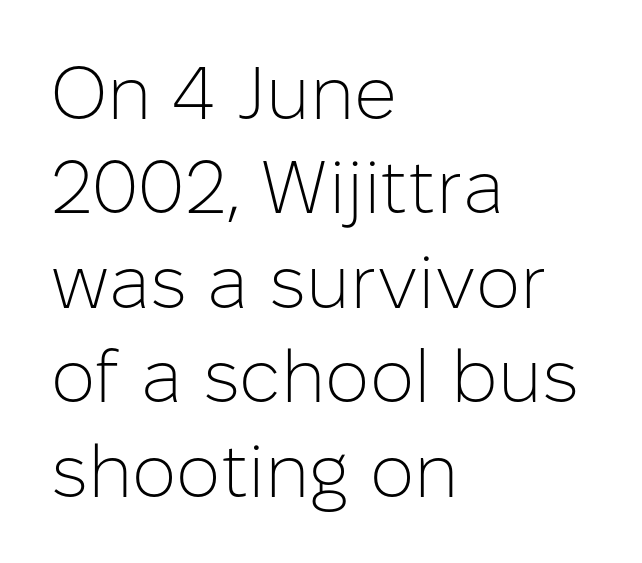
{"serif": "no", "italic": "no", "bold": "no", "weight": "light", "width": "normal", "stroke_contrast": "low", "x_height": "medium", "monospaced": "no", "underline": "no", "align": "left", "line_spacing": "normal", "line_spacing_ratio": 1.26, "letter_spacing": "normal", "letter_spacing_em": 0.0, "glyph_px": 75}
